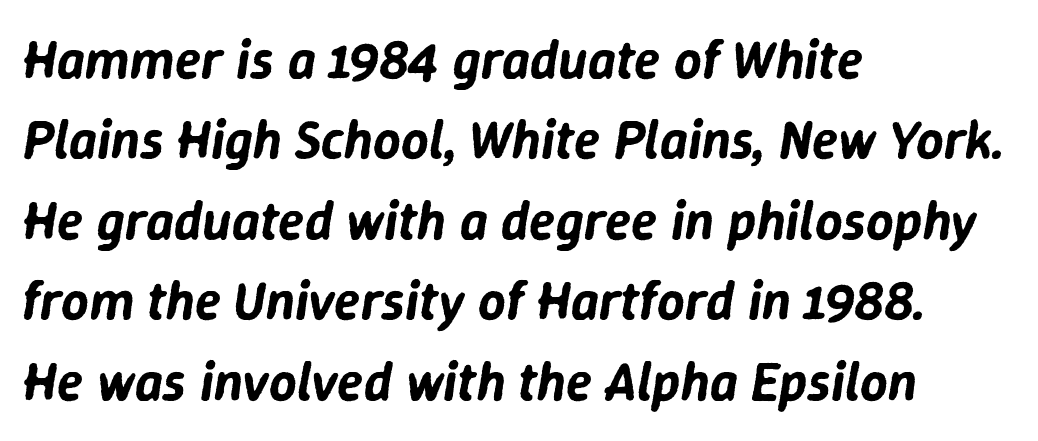
{"italic": "yes", "lean": "right", "slant_degrees": 9, "width": "normal", "stroke_contrast": "low", "x_height": "medium", "monospaced": "no", "underline": "no", "align": "left", "line_spacing": "normal", "line_spacing_ratio": 1.49, "letter_spacing": "normal", "letter_spacing_em": 0.0, "glyph_px": 54}
